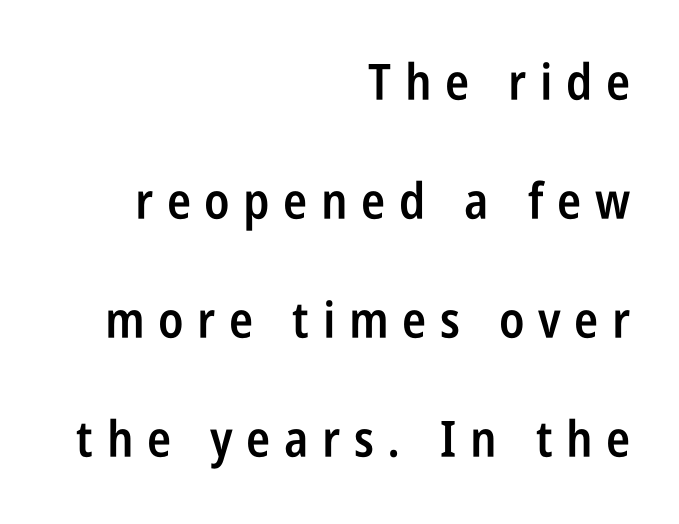
The image shows 50 px semibold, condensed sans-serif type, upright; set right-aligned, loose line spacing (2.38x), unusually wide letter spacing (+0.27 em), not underlined; low stroke contrast and a large x-height.
